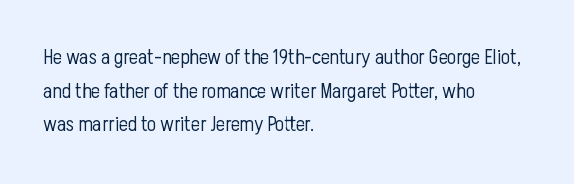
Q: Is the text bold? A: No.
Q: Is the text italic (slanted)? A: No, it is upright.
Q: Is the text underlined? A: No.
Q: How is the paragraph aligned? A: Left-aligned.
Q: Is the spacing between letters normal or unusually wide? A: Normal.
Q: Is the spacing between lines tight, normal or loose? A: Normal.
